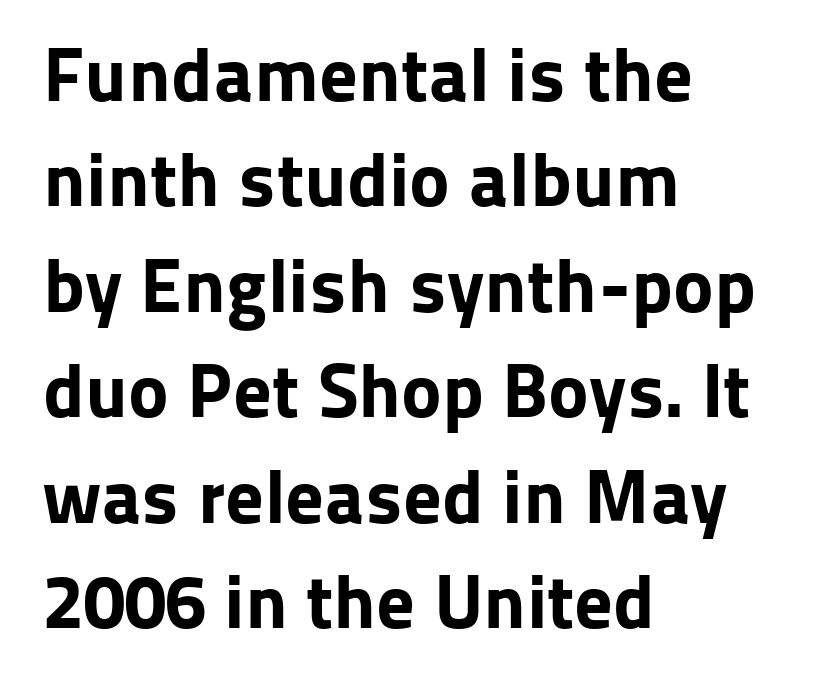
The lines sit at an ordinary, default distance from one another. Spacing verdict: proportional, widths tailored to each character. Is the type bold? Yes — the strokes are clearly thick and heavy. Does the lettering tilt? It doesn't — this is upright.
